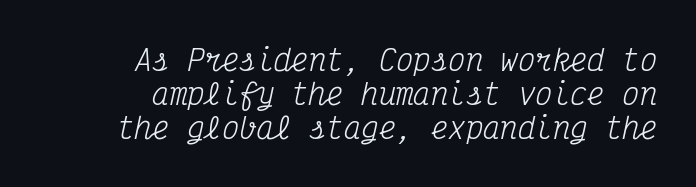
{"serif": "yes", "italic": "yes", "lean": "right", "slant_degrees": 12, "bold": "no", "weight": "regular", "width": "condensed", "stroke_contrast": "medium", "x_height": "medium", "monospaced": "yes", "underline": "no", "align": "right", "line_spacing_ratio": 1.18, "letter_spacing": "normal", "letter_spacing_em": 0.0, "glyph_px": 29}
